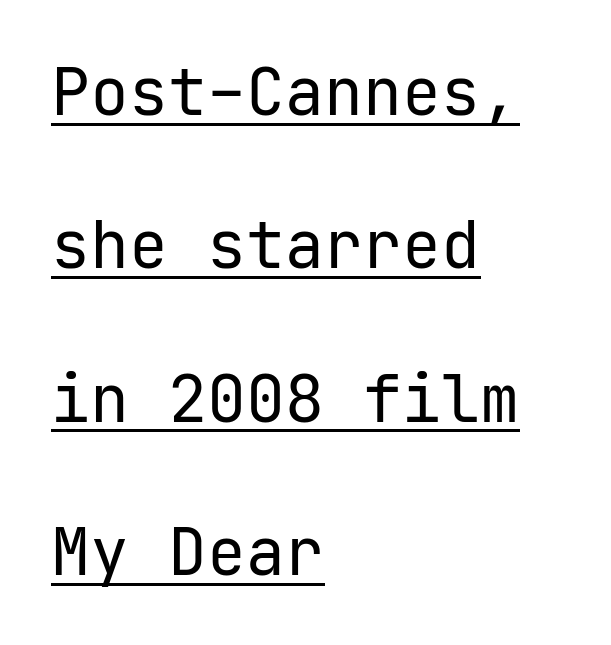
The image shows 65 px regular-weight sans-serif type, upright, monospaced; set left-aligned, loose line spacing (2.36x), normal letter spacing, underlined; low stroke contrast and a medium x-height.
